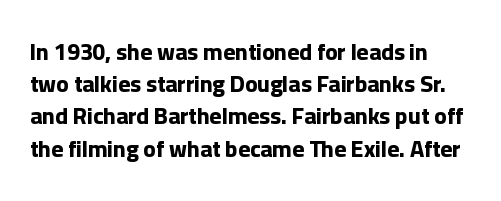
The image shows 23 px bold type, upright; set normal line spacing (1.4x), normal letter spacing, not underlined.
